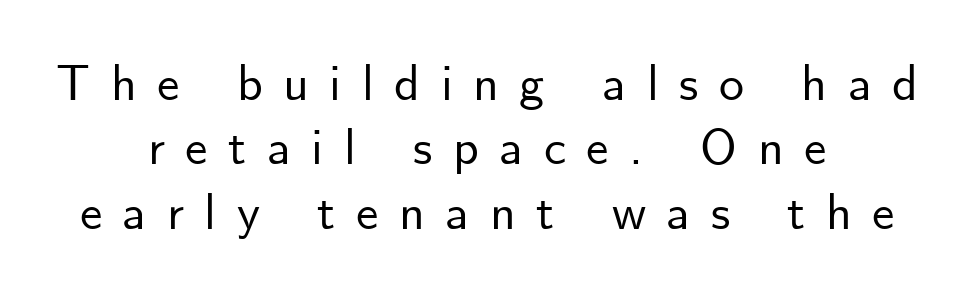
Q: Is the text italic (slanted)? A: No, it is upright.
Q: Is the typeface a serif or a sans-serif typeface? A: Sans-serif.
Q: Is the text underlined? A: No.
Q: How is the paragraph aligned? A: Centered.
Q: Is the spacing between letters normal or unusually wide? A: Unusually wide.
Q: Is the spacing between lines tight, normal or loose? A: Normal.
Q: Width (condensed, normal, or wide)? A: Normal.
Q: Stroke contrast? A: Low.
Q: x-height? A: Small.
Q: Monospaced? A: No.
